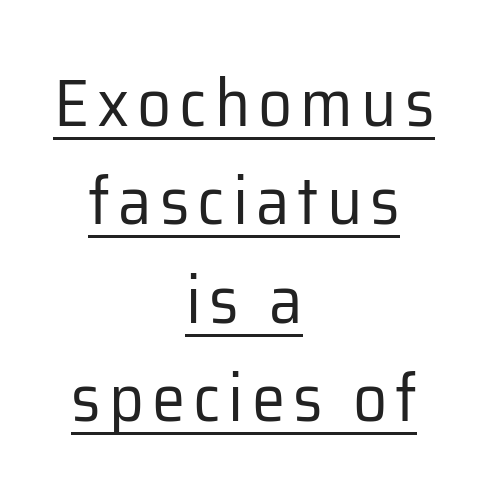
The image shows 67 px regular-weight sans-serif type, upright; set centered, normal line spacing (1.47x), underlined; low stroke contrast and a medium x-height.
